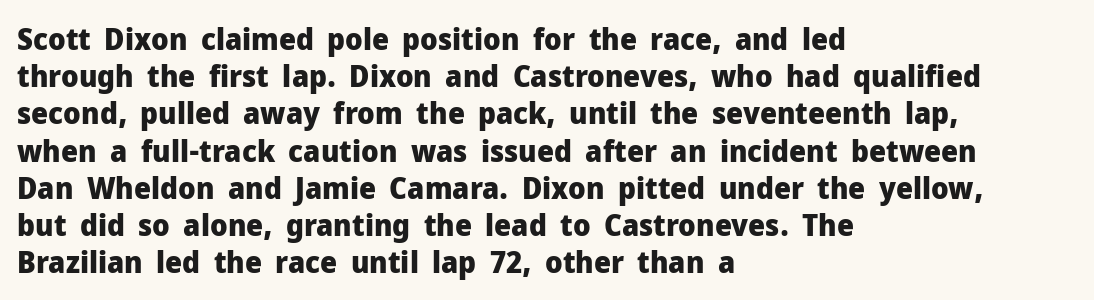
Reading down the block, your eye returns to a fixed left position each line. Think of a printed novel: that variable character pitch is what you see here. The face used here is a sans, in the tradition of grotesques and geometrics. No word sits above an underline. Heft: maximum for text — a bold.
